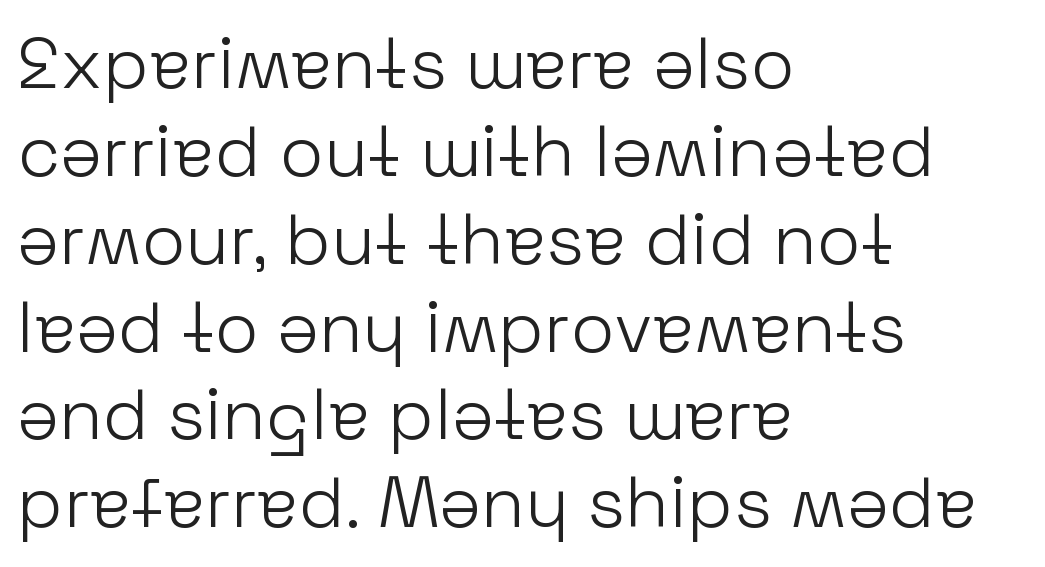
Q: Is the text bold? A: No.
Q: Is the text italic (slanted)? A: No, it is upright.
Q: Is the typeface a serif or a sans-serif typeface? A: Sans-serif.
Q: Is the text underlined? A: No.
Q: How is the paragraph aligned? A: Left-aligned.
Q: Is the spacing between letters normal or unusually wide? A: Normal.
Q: Width (condensed, normal, or wide)? A: Normal.
Q: Stroke contrast? A: Low.
Q: x-height? A: Medium.
Q: Monospaced? A: No.
